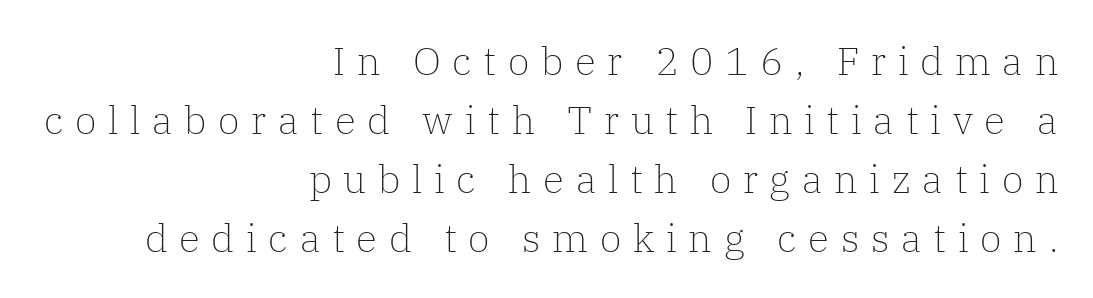
{"serif": "yes", "italic": "no", "bold": "no", "weight": "light", "width": "normal", "stroke_contrast": "low", "x_height": "medium", "monospaced": "no", "underline": "no", "align": "right", "line_spacing": "normal", "line_spacing_ratio": 1.51, "letter_spacing": "wide", "letter_spacing_em": 0.3, "glyph_px": 39}
